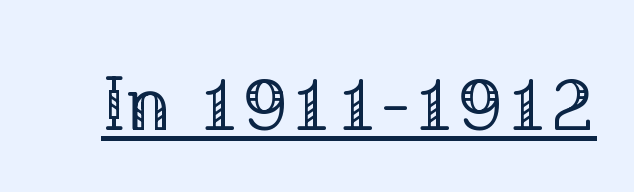
The image shows 77 px regular-weight serif type, upright; set normal letter spacing, underlined; low stroke contrast and a medium x-height.
